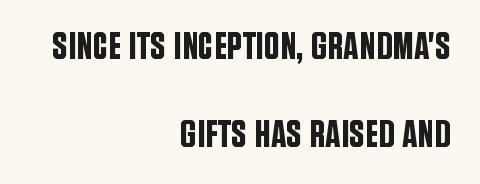
Q: Is the text italic (slanted)? A: No, it is upright.
Q: Is the typeface a serif or a sans-serif typeface? A: Sans-serif.
Q: Is the text underlined? A: No.
Q: How is the paragraph aligned? A: Right-aligned.
Q: Is the spacing between letters normal or unusually wide? A: Normal.
Q: Is the spacing between lines tight, normal or loose? A: Loose.
Q: Width (condensed, normal, or wide)? A: Condensed.
Q: Stroke contrast? A: Low.
Q: x-height? A: Large.
Q: Monospaced? A: No.
